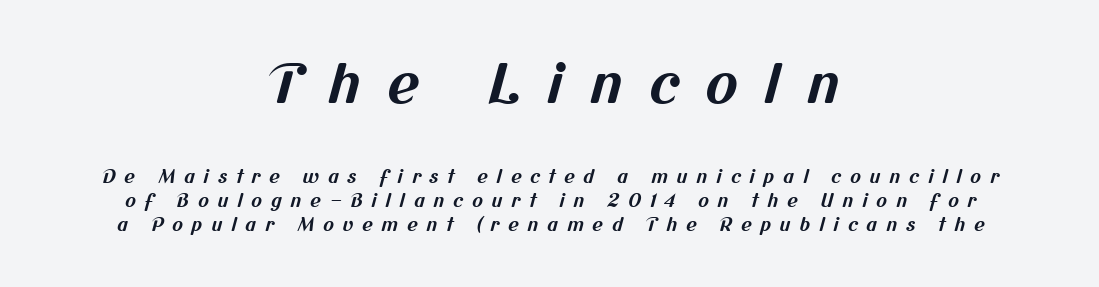
{"serif": "no", "bold": "yes", "weight": "bold", "width": "normal", "stroke_contrast": "medium", "x_height": "medium", "monospaced": "no", "underline": "no", "align": "center", "line_spacing": "normal", "line_spacing_ratio": 1.32, "letter_spacing": "wide", "letter_spacing_em": 0.49, "larger_block": "first", "size_ratio": 3.0, "glyph_px": 54}
